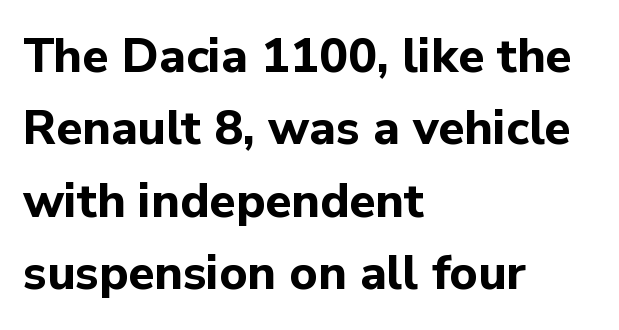
{"serif": "no", "italic": "no", "bold": "yes", "weight": "bold", "width": "normal", "stroke_contrast": "low", "x_height": "medium", "monospaced": "no", "underline": "no", "align": "left", "line_spacing": "normal", "line_spacing_ratio": 1.51, "letter_spacing": "normal", "letter_spacing_em": 0.0, "glyph_px": 48}
